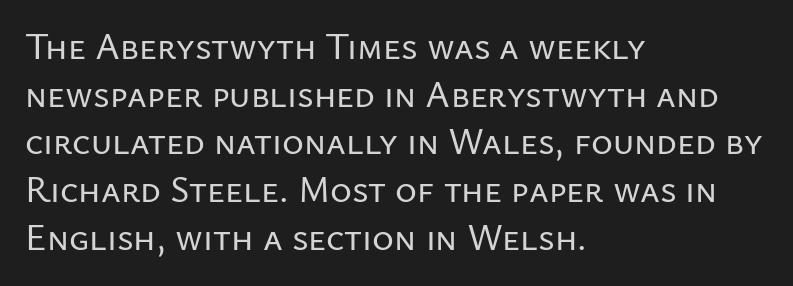
{"serif": "no", "italic": "no", "width": "normal", "stroke_contrast": "low", "x_height": "medium", "monospaced": "no", "underline": "no", "align": "left", "line_spacing": "normal", "line_spacing_ratio": 1.29, "letter_spacing": "normal", "letter_spacing_em": 0.0, "glyph_px": 37}
